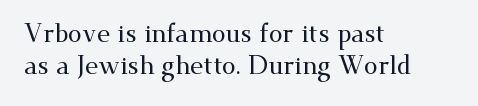
Q: Is the text italic (slanted)? A: No, it is upright.
Q: Is the text underlined? A: No.
Q: How is the paragraph aligned? A: Left-aligned.
Q: Is the spacing between letters normal or unusually wide? A: Normal.
Q: Is the spacing between lines tight, normal or loose? A: Normal.
